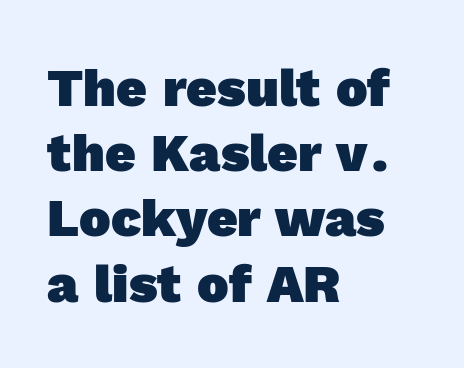
{"serif": "no", "bold": "yes", "weight": "heavy", "width": "normal", "x_height": "medium", "monospaced": "no", "underline": "no", "align": "left", "line_spacing_ratio": 1.23, "letter_spacing": "normal", "letter_spacing_em": 0.0, "glyph_px": 53}
